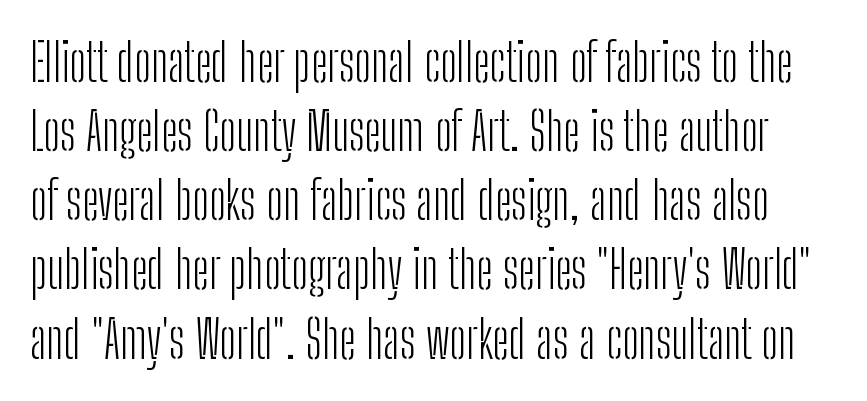
Tracking here is standard; glyphs follow each other at the usual distance. Decoration check: the copy has no underline. Tall strokes in this sample are plumb rather than angled. Vertical spacing — default. On a weight scale, this lands at 450 or below.
